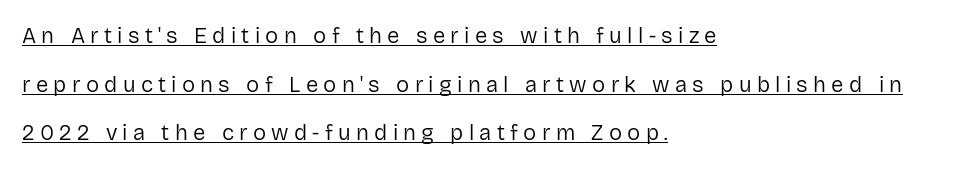
The image shows 22 px text type, upright; set left-aligned, loose line spacing (2.21x), unusually wide letter spacing (+0.24 em), underlined.
